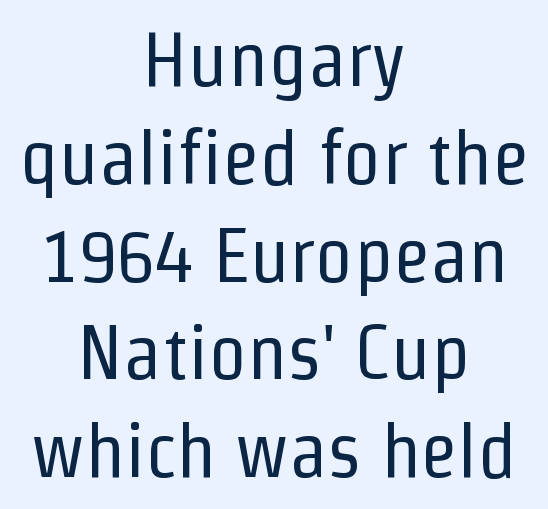
{"serif": "no", "italic": "no", "bold": "no", "weight": "regular", "width": "condensed", "stroke_contrast": "low", "x_height": "medium", "monospaced": "no", "underline": "no", "align": "center", "line_spacing": "normal", "line_spacing_ratio": 1.27, "letter_spacing": "normal", "letter_spacing_em": 0.0, "glyph_px": 77}
